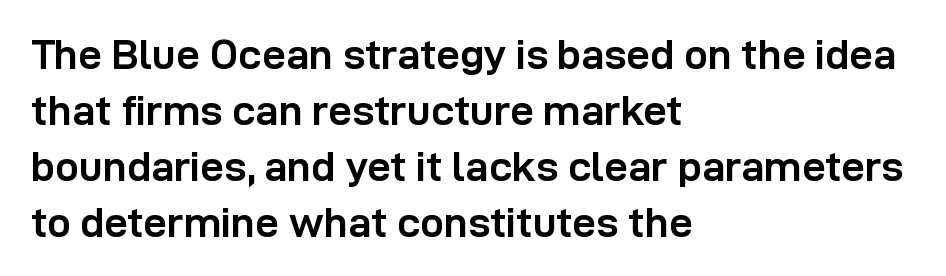
{"serif": "no", "italic": "no", "bold": "yes", "weight": "semibold", "width": "normal", "stroke_contrast": "low", "x_height": "medium", "monospaced": "no", "underline": "no", "align": "left", "line_spacing": "normal", "line_spacing_ratio": 1.33, "letter_spacing": "normal", "letter_spacing_em": 0.0, "glyph_px": 42}
